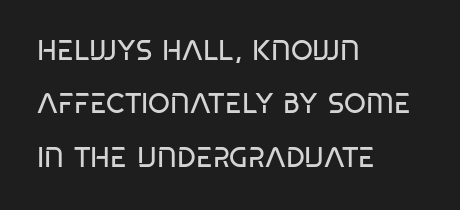
{"serif": "no", "bold": "no", "weight": "regular", "width": "condensed", "stroke_contrast": "low", "x_height": "large", "monospaced": "no", "underline": "no", "align": "left", "line_spacing": "loose", "line_spacing_ratio": 1.91, "letter_spacing": "normal", "letter_spacing_em": 0.0, "glyph_px": 28}
